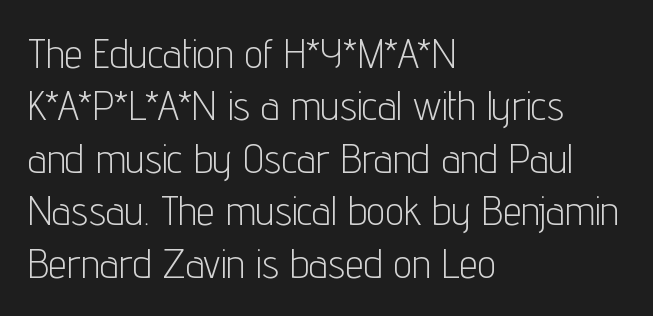
Q: Is the text bold? A: No.
Q: Is the text italic (slanted)? A: No, it is upright.
Q: Is the typeface a serif or a sans-serif typeface? A: Sans-serif.
Q: Is the text underlined? A: No.
Q: How is the paragraph aligned? A: Left-aligned.
Q: Is the spacing between letters normal or unusually wide? A: Normal.
Q: Is the spacing between lines tight, normal or loose? A: Normal.
Q: Width (condensed, normal, or wide)? A: Condensed.
Q: Stroke contrast? A: Low.
Q: x-height? A: Medium.
Q: Monospaced? A: No.
